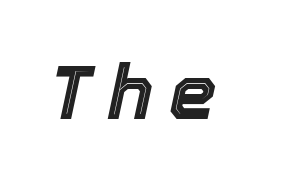
This sample has the flowing, uneven cadence of proportional lettering. Quick note: italic. Plain, unruled lines of type. Letter spacing: wide.
